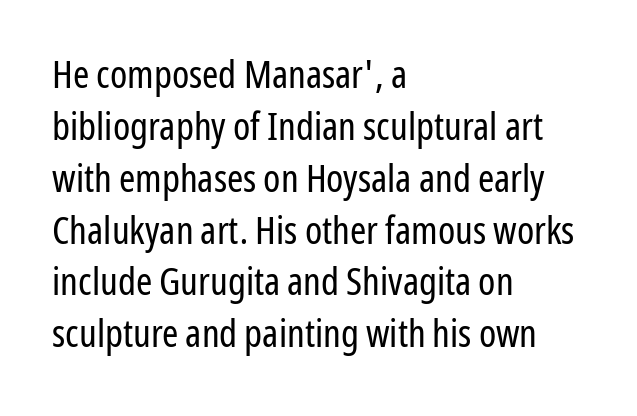
Q: Is the text bold? A: No.
Q: Is the text italic (slanted)? A: No, it is upright.
Q: Is the typeface a serif or a sans-serif typeface? A: Sans-serif.
Q: Is the text underlined? A: No.
Q: How is the paragraph aligned? A: Left-aligned.
Q: Is the spacing between letters normal or unusually wide? A: Normal.
Q: Is the spacing between lines tight, normal or loose? A: Normal.
Q: Width (condensed, normal, or wide)? A: Condensed.
Q: Stroke contrast? A: Low.
Q: x-height? A: Medium.
Q: Monospaced? A: No.
